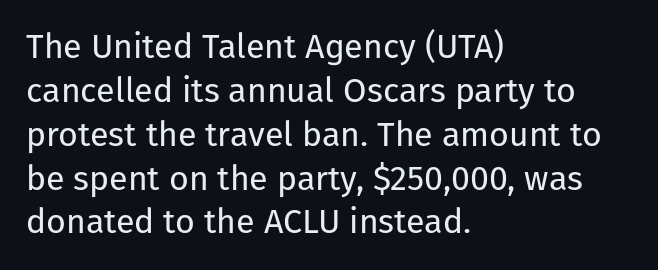
The image shows 34 px regular-weight sans-serif type, upright; set left-aligned, normal line spacing (1.29x), normal letter spacing, not underlined; low stroke contrast and a medium x-height.
